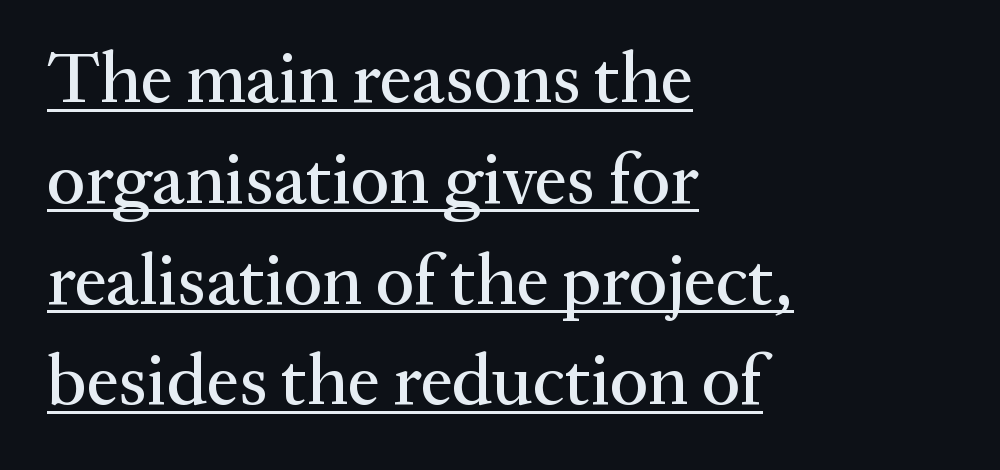
Q: Is the text italic (slanted)? A: No, it is upright.
Q: Is the typeface a serif or a sans-serif typeface? A: Serif.
Q: Is the text underlined? A: Yes.
Q: How is the paragraph aligned? A: Left-aligned.
Q: Is the spacing between letters normal or unusually wide? A: Normal.
Q: Is the spacing between lines tight, normal or loose? A: Normal.
Q: Width (condensed, normal, or wide)? A: Normal.
Q: Stroke contrast? A: Medium.
Q: x-height? A: Medium.
Q: Monospaced? A: No.
